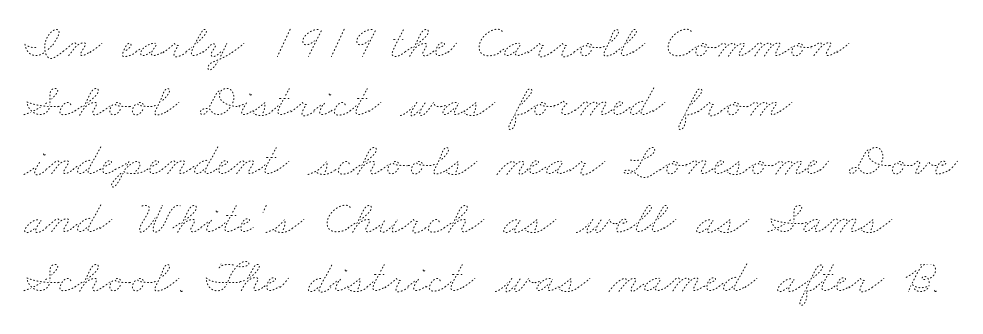
The image shows 49 px thin, wide type; set left-aligned, line spacing 1.2x, normal letter spacing, not underlined; low stroke contrast and a small x-height.
